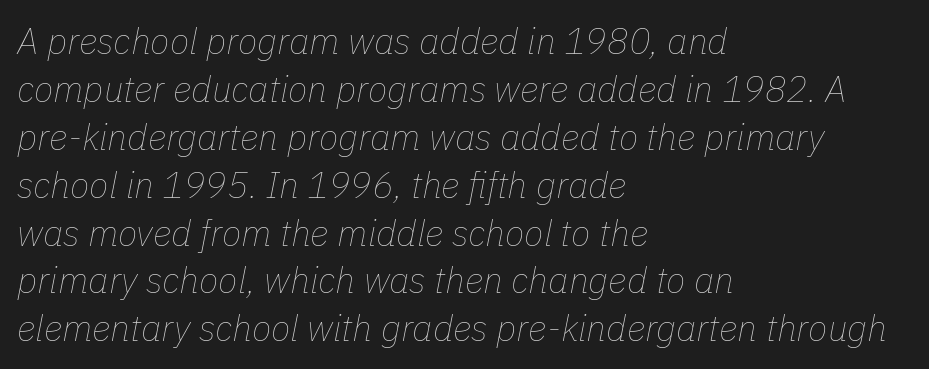
{"italic": "yes", "lean": "right", "slant_degrees": 11, "bold": "no", "weight": "thin", "width": "normal", "stroke_contrast": "low", "x_height": "medium", "monospaced": "no", "underline": "no", "align": "left", "line_spacing": "normal", "line_spacing_ratio": 1.33, "letter_spacing": "normal", "letter_spacing_em": 0.0, "glyph_px": 36}
